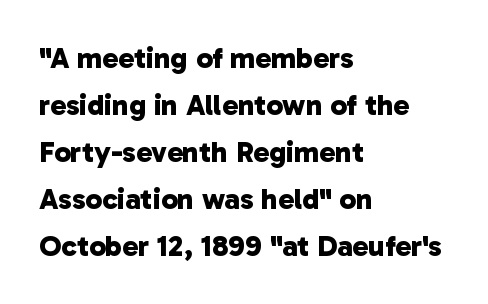
The image shows 30 px bold sans-serif type; set left-aligned, normal line spacing (1.57x), normal letter spacing, not underlined; low stroke contrast and a medium x-height.
